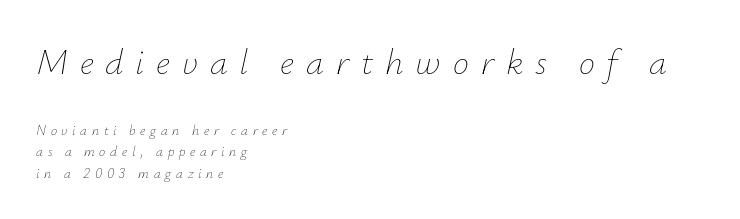
{"italic": "yes", "lean": "right", "slant_degrees": 12, "bold": "no", "weight": "thin", "width": "normal", "stroke_contrast": "low", "x_height": "small", "monospaced": "no", "underline": "no", "align": "left", "line_spacing": "normal", "line_spacing_ratio": 1.53, "letter_spacing": "wide", "letter_spacing_em": 0.33, "larger_block": "first", "size_ratio": 2.57, "glyph_px": 36}
